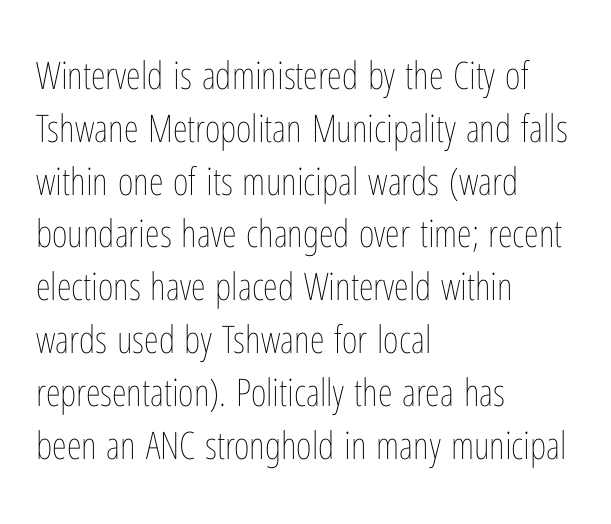
The image shows 38 px thin, condensed type, upright; set left-aligned, normal line spacing (1.39x), normal letter spacing, not underlined; low stroke contrast and a medium x-height.
